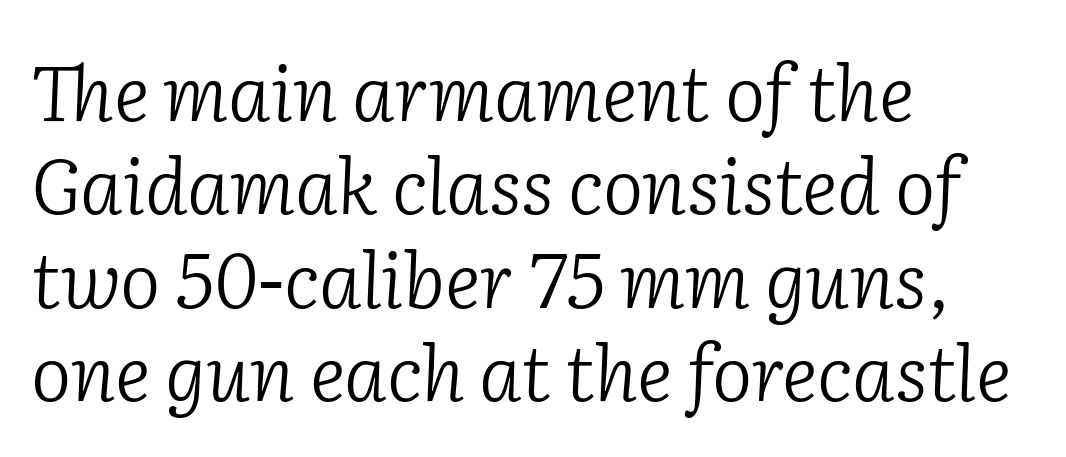
{"serif": "yes", "italic": "yes", "lean": "right", "slant_degrees": 2, "bold": "no", "weight": "light", "width": "normal", "stroke_contrast": "low", "x_height": "medium", "monospaced": "no", "underline": "no", "align": "left", "line_spacing_ratio": 1.23, "letter_spacing": "normal", "letter_spacing_em": 0.0, "glyph_px": 76}
